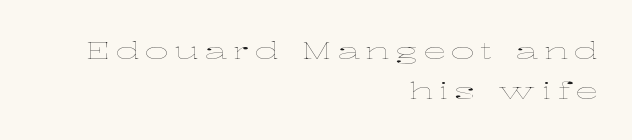
Q: Is the text bold? A: No.
Q: Is the text italic (slanted)? A: No, it is upright.
Q: Is the text underlined? A: No.
Q: How is the paragraph aligned? A: Right-aligned.
Q: Is the spacing between letters normal or unusually wide? A: Unusually wide.
